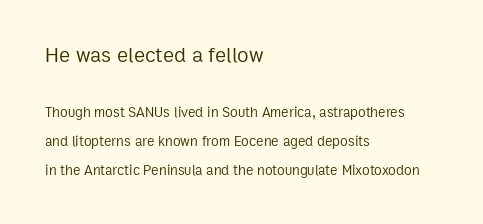
The image shows 21 px text type, upright; set left-aligned, loose line spacing (2.07x), normal letter spacing, not underlined; the first (top) block is 1.5x larger.
